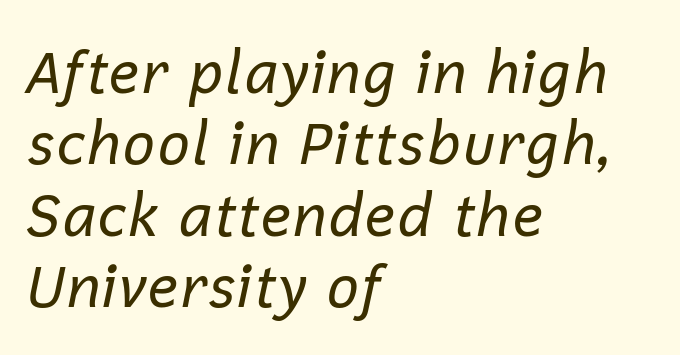
{"italic": "yes", "lean": "right", "slant_degrees": 12, "bold": "no", "weight": "regular", "width": "normal", "stroke_contrast": "low", "x_height": "medium", "monospaced": "no", "underline": "no", "align": "left", "line_spacing_ratio": 1.23, "letter_spacing": "normal", "letter_spacing_em": 0.0, "glyph_px": 58}
